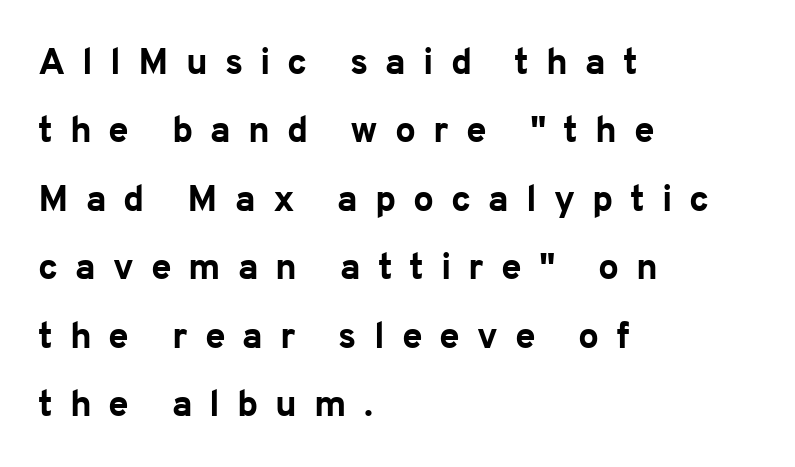
The image shows 37 px bold sans-serif type, upright; set left-aligned, line spacing 1.85x, unusually wide letter spacing (+0.46 em), not underlined; low stroke contrast and a medium x-height.
